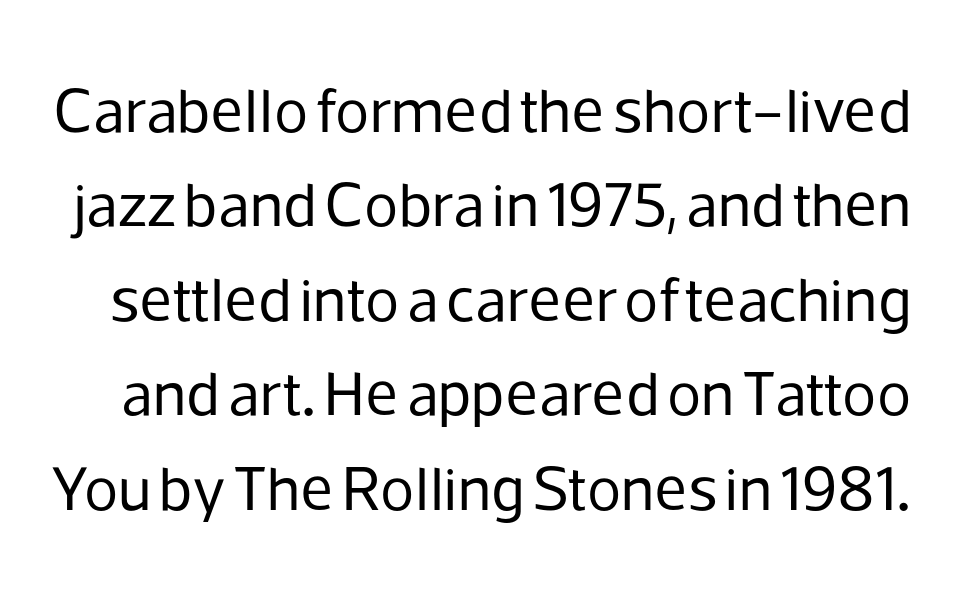
Q: Is the text bold? A: No.
Q: Is the text italic (slanted)? A: No, it is upright.
Q: Is the typeface a serif or a sans-serif typeface? A: Sans-serif.
Q: Is the text underlined? A: No.
Q: Is the spacing between letters normal or unusually wide? A: Normal.
Q: Is the spacing between lines tight, normal or loose? A: Normal.
Q: Width (condensed, normal, or wide)? A: Normal.
Q: Stroke contrast? A: Low.
Q: x-height? A: Medium.
Q: Monospaced? A: No.
